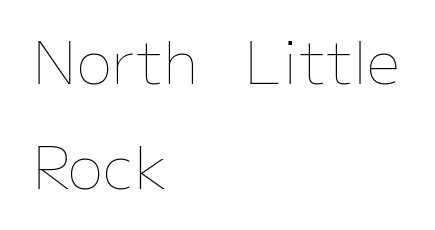
The image shows 59 px thin type, upright; set left-aligned, line spacing 1.78x, normal letter spacing, not underlined; low stroke contrast and a medium x-height.
